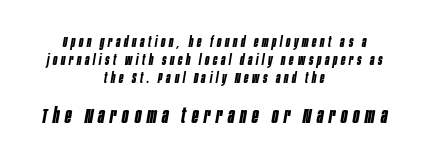
{"italic": "yes", "lean": "right", "slant_degrees": 10, "bold": "yes", "underline": "no", "align": "center", "line_spacing": "normal", "line_spacing_ratio": 1.29, "letter_spacing": "wide", "letter_spacing_em": 0.27, "larger_block": "second", "size_ratio": 1.5, "glyph_px": 21}
